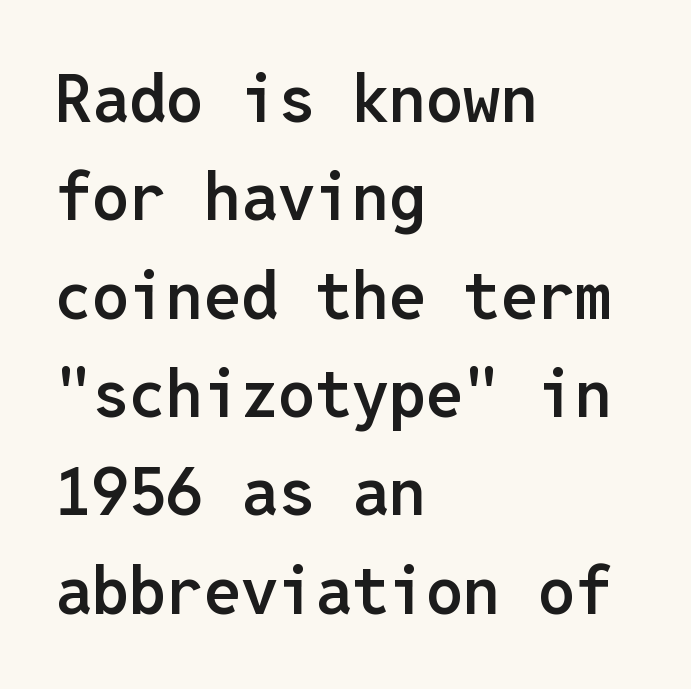
The image shows 66 px semibold sans-serif type, upright, monospaced; set left-aligned, normal line spacing (1.49x), normal letter spacing, not underlined; low stroke contrast and a medium x-height.
